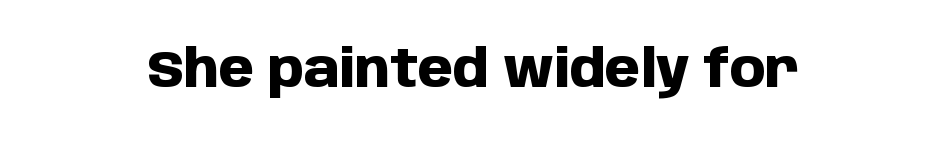
Q: Is the text bold? A: Yes.
Q: Is the text italic (slanted)? A: No, it is upright.
Q: Is the typeface a serif or a sans-serif typeface? A: Sans-serif.
Q: Is the text underlined? A: No.
Q: Is the spacing between letters normal or unusually wide? A: Normal.
Q: Width (condensed, normal, or wide)? A: Normal.
Q: Stroke contrast? A: Low.
Q: x-height? A: Large.
Q: Monospaced? A: No.
